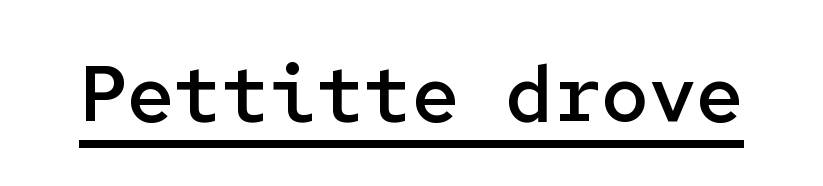
The lettering holds an erect, upright posture throughout. Tracking value appears to be zero — textbook default spacing. Looks like terminal output: every glyph gets an equal slot. Is there an underline? Yes — a line sits under the letters. The passage shown is semibold, sitting just below true bold.
